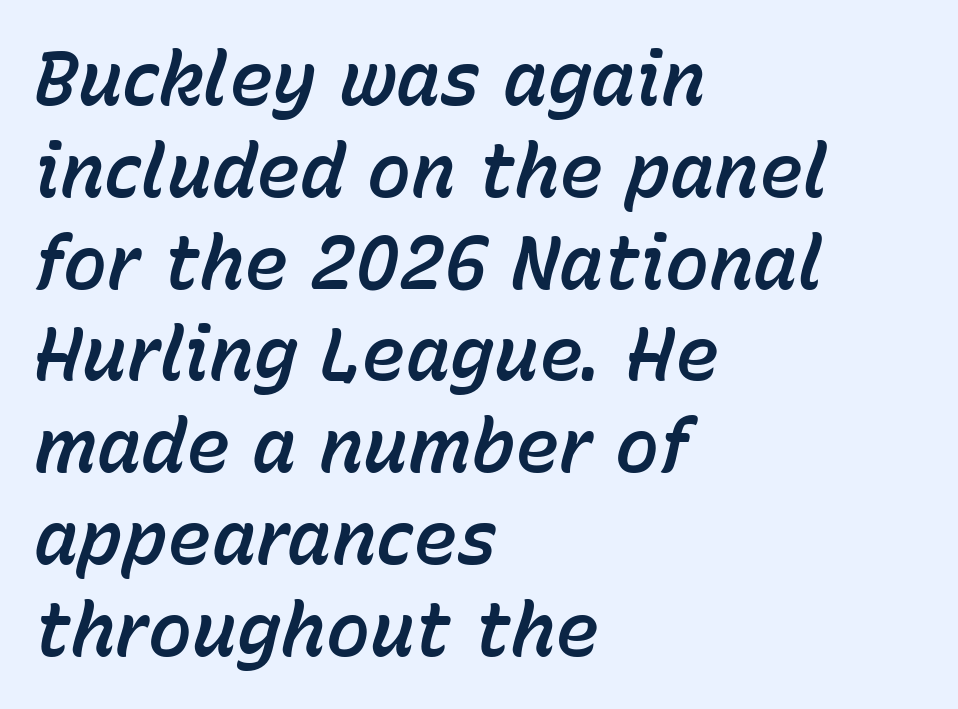
The image shows 74 px text type, italic (leaning right); set left-aligned, line spacing 1.24x, normal letter spacing, not underlined; low stroke contrast and a medium x-height.
